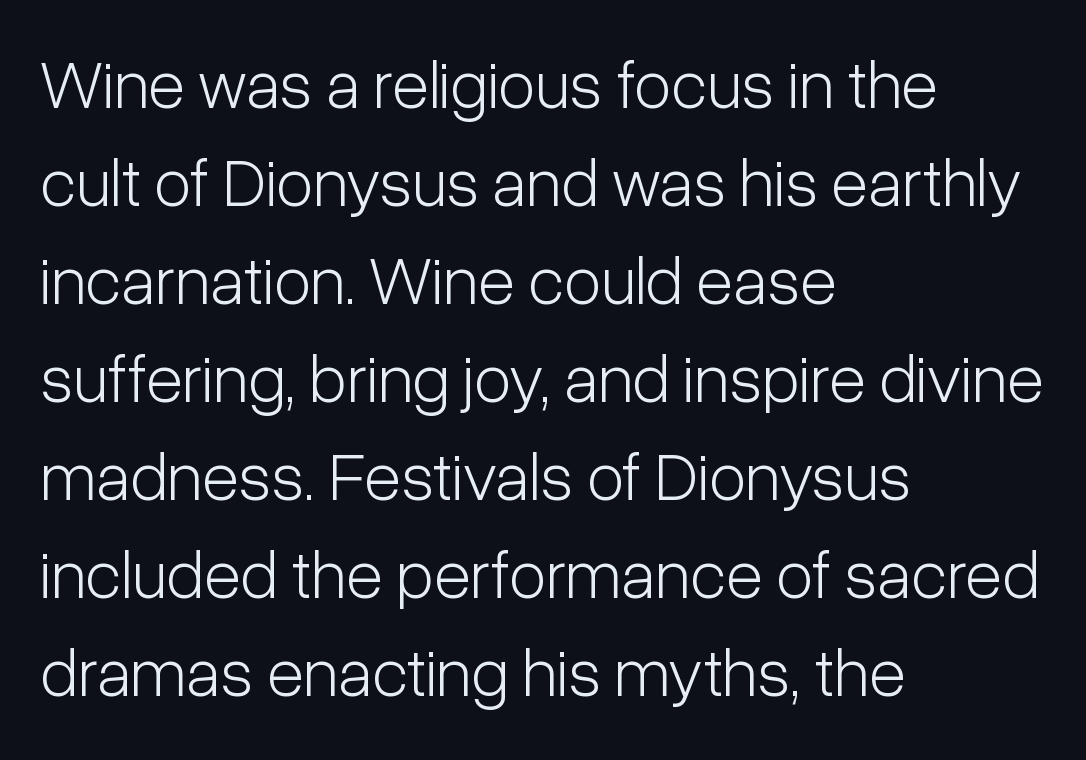
The image shows 68 px light, condensed sans-serif type, upright; set left-aligned, normal line spacing (1.44x), normal letter spacing, not underlined; low stroke contrast and a medium x-height.
